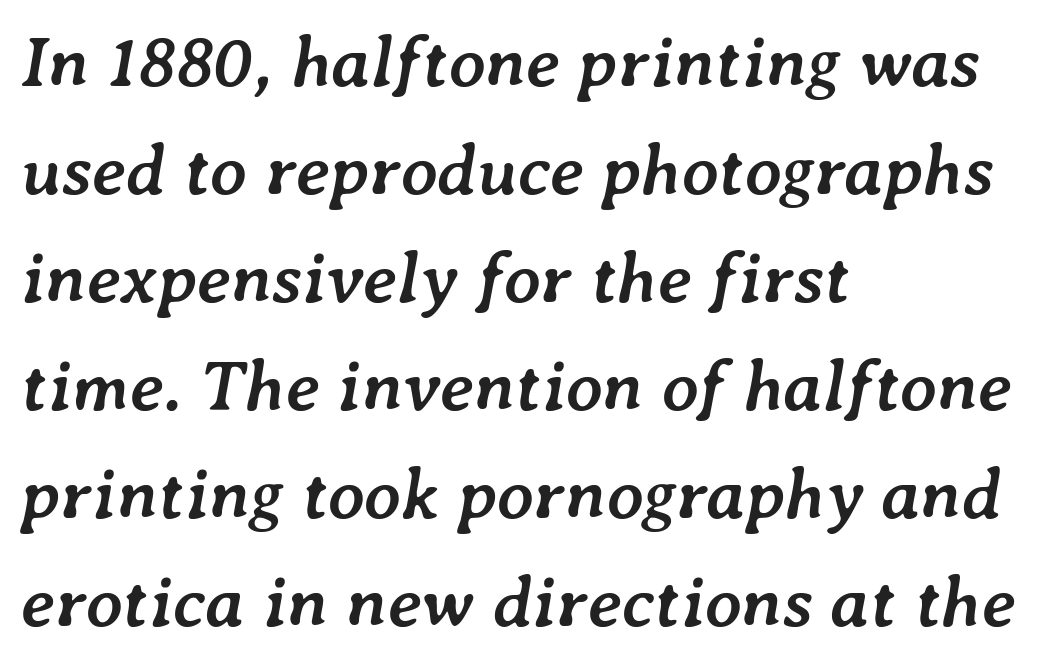
Q: Is the text bold? A: Yes.
Q: Is the text italic (slanted)? A: Yes, it leans right by about 7 degrees.
Q: Is the text underlined? A: No.
Q: How is the paragraph aligned? A: Left-aligned.
Q: Is the spacing between letters normal or unusually wide? A: Normal.
Q: Is the spacing between lines tight, normal or loose? A: Normal.
Q: Width (condensed, normal, or wide)? A: Normal.
Q: Stroke contrast? A: Low.
Q: x-height? A: Medium.
Q: Monospaced? A: No.
